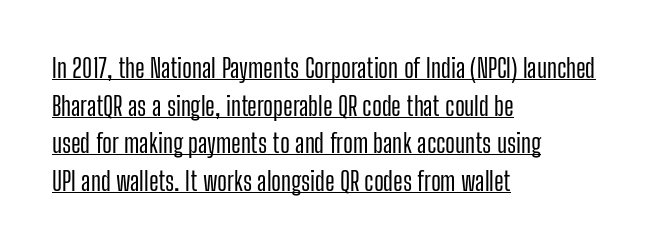
Posture: upright roman. Like a heading marked for emphasis, these lines bear an underscore. The tracking reads as untouched default to a designer's eye. The text block is weighted toward the left margin, trailing off unevenly rightward. A normal amount of white space separates one row of letters from the next.
